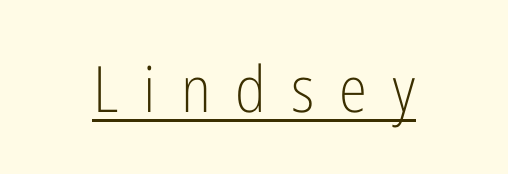
Proportional: the letters do not fall into vertical columns. Students, observe the line beneath the letters — that is underlining. In terms of letterspacing, this is a distinctly airy, spread setting. No heavy texture on the line: the type isn't bold.
